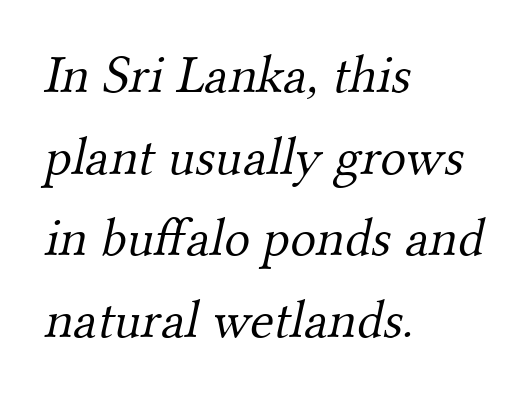
Q: Is the text bold? A: No.
Q: Is the typeface a serif or a sans-serif typeface? A: Serif.
Q: Is the text underlined? A: No.
Q: How is the paragraph aligned? A: Left-aligned.
Q: Is the spacing between letters normal or unusually wide? A: Normal.
Q: Is the spacing between lines tight, normal or loose? A: Normal.
Q: Width (condensed, normal, or wide)? A: Normal.
Q: Stroke contrast? A: Medium.
Q: x-height? A: Small.
Q: Monospaced? A: No.
